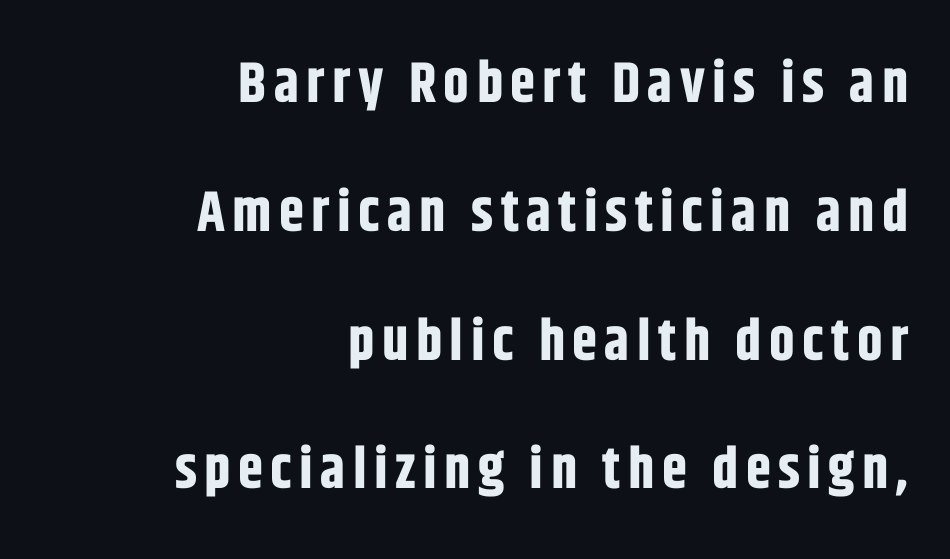
The image shows 57 px bold, condensed sans-serif type, upright; set right-aligned, loose line spacing (2.26x), not underlined; low stroke contrast and a large x-height.
